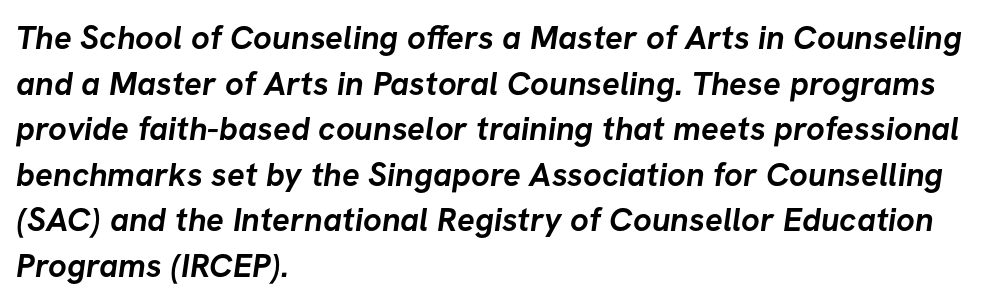
The image shows 33 px semibold sans-serif type; set left-aligned, normal line spacing (1.38x), normal letter spacing, not underlined; low stroke contrast and a medium x-height.
